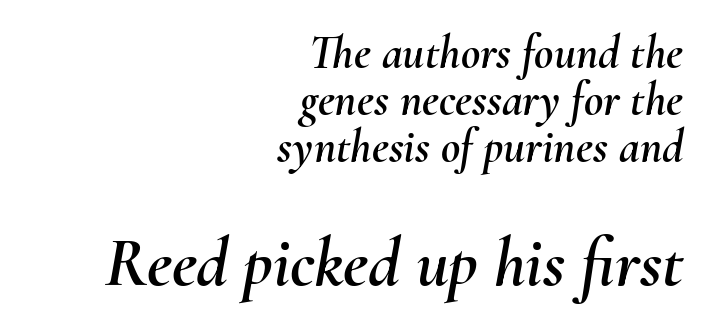
Teacher's note: observe the even right margin — that is flush-right alignment. Reading top to bottom, the characters get bigger at the block break. The letters sit at their default tracking, neither squeezed nor spread. These lines are rendered in a variable-pitch font. Just letters on the line, the space beneath them empty. The space between consecutive lines is stingy.
